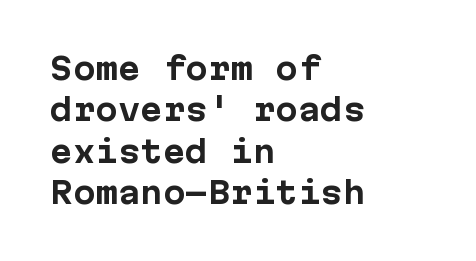
The image shows 30 px bold sans-serif type, upright; set left-aligned, normal line spacing (1.38x), normal letter spacing, not underlined; low stroke contrast and a medium x-height.
